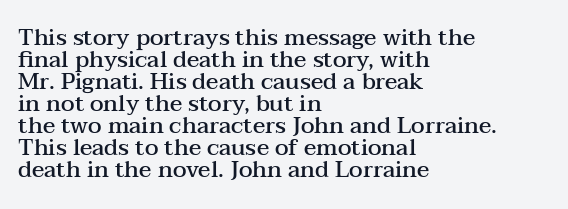
The passage shown stacks its lines with hardly any gap. Notice how the stems are strictly vertical — no italics here. Typeset ragged right — the left edge is the straight one. Only glyphs here, with clear space below each row. Moderately thickened strokes mark this as semibold type. Glyph-to-glyph distance matches everyday printed text.
